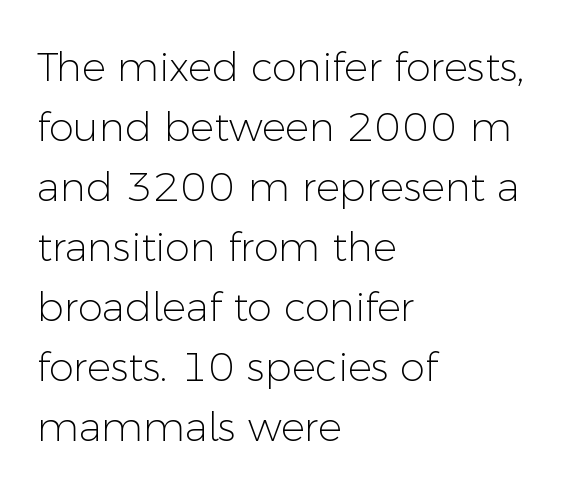
{"serif": "no", "italic": "no", "bold": "no", "weight": "light", "width": "normal", "stroke_contrast": "low", "x_height": "medium", "monospaced": "no", "underline": "no", "align": "left", "line_spacing": "normal", "line_spacing_ratio": 1.5, "letter_spacing": "normal", "letter_spacing_em": 0.0, "glyph_px": 40}
